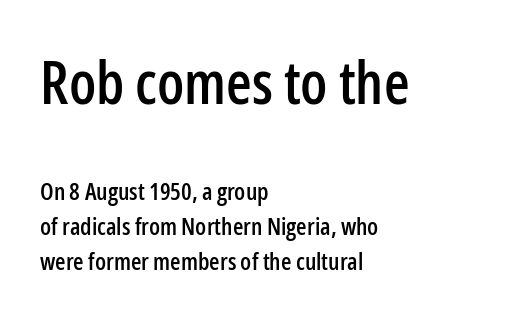
Q: Is the text italic (slanted)? A: No, it is upright.
Q: Is the typeface a serif or a sans-serif typeface? A: Sans-serif.
Q: Is the text underlined? A: No.
Q: How is the paragraph aligned? A: Left-aligned.
Q: Is the spacing between letters normal or unusually wide? A: Normal.
Q: Is the spacing between lines tight, normal or loose? A: Normal.
Q: Which block of text is set in a larger size, the first (top) or the second (bottom)? A: The first (top) one.
Q: Width (condensed, normal, or wide)? A: Condensed.
Q: Stroke contrast? A: Low.
Q: x-height? A: Medium.
Q: Monospaced? A: No.
